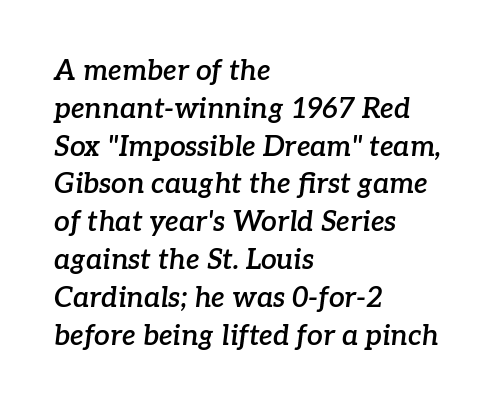
{"serif": "yes", "italic": "yes", "lean": "right", "slant_degrees": 7, "bold": "semi", "weight": "semibold", "width": "normal", "stroke_contrast": "low", "x_height": "medium", "monospaced": "no", "underline": "no", "align": "left", "line_spacing": "normal", "line_spacing_ratio": 1.35, "letter_spacing": "normal", "letter_spacing_em": 0.0, "glyph_px": 28}
